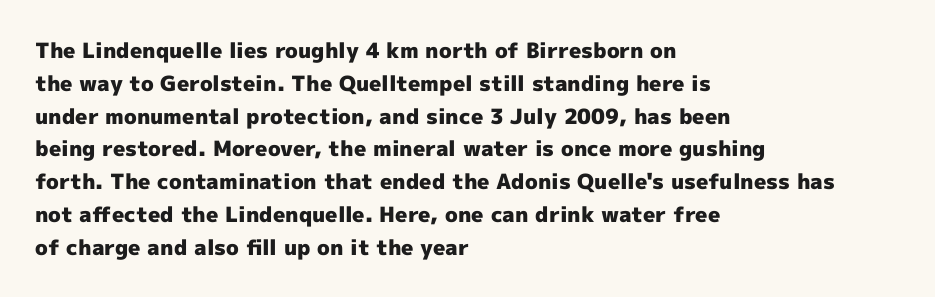
{"italic": "no", "bold": "yes", "underline": "no", "align": "left", "line_spacing": "normal", "line_spacing_ratio": 1.56, "letter_spacing": "normal", "letter_spacing_em": 0.0, "glyph_px": 21}
